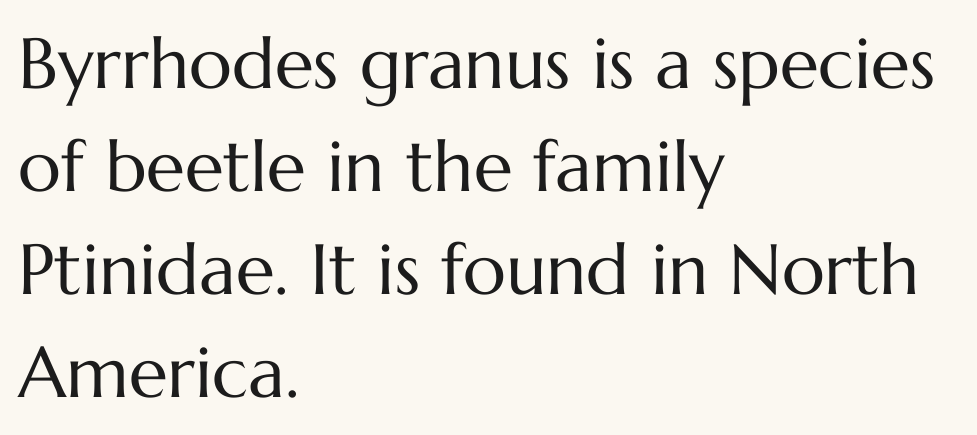
{"italic": "no", "bold": "no", "weight": "regular", "width": "normal", "stroke_contrast": "medium", "x_height": "medium", "monospaced": "no", "underline": "no", "align": "left", "line_spacing": "normal", "line_spacing_ratio": 1.45, "letter_spacing": "normal", "letter_spacing_em": 0.0, "glyph_px": 71}
